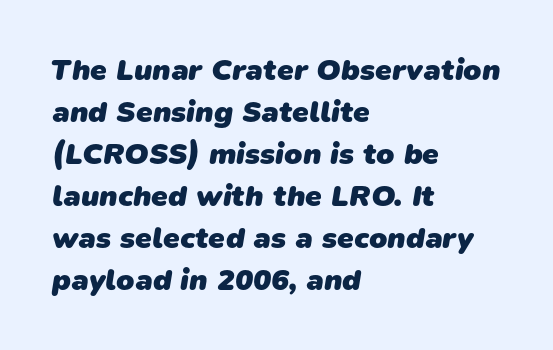
The image shows 30 px heavy sans-serif type; set left-aligned, normal line spacing (1.4x), normal letter spacing, not underlined; low stroke contrast and a medium x-height.
